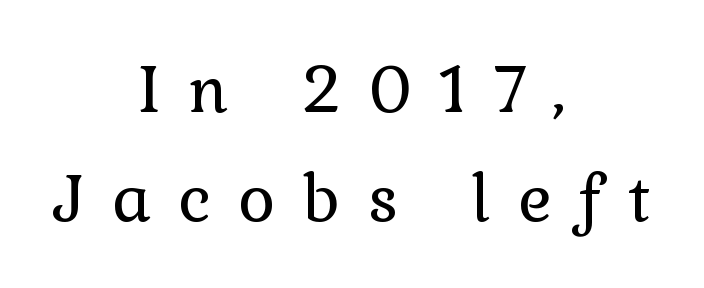
This sample is center-justified, so both line endings float freely. The letterforms sit at book weight or below. Serif or sans? Serif — the stroke terminals have little feet. A bare baseline throughout the passage. Looks like regular typesetting: each glyph gets only the width it needs. The font's upright variant was chosen for this text.
